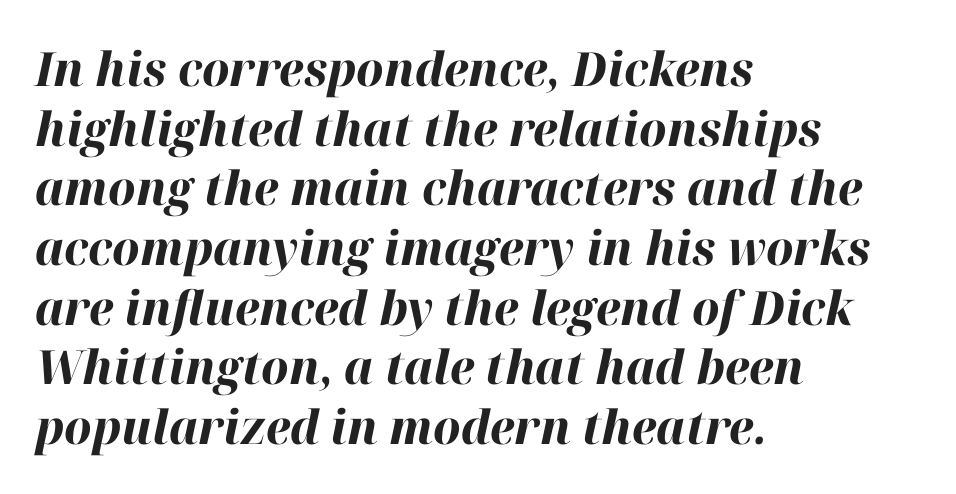
Heavy-handed strokes throughout: this text is bold. Short and long lines alike share a common starting point at left. Slant detected: the letters are inclined. Characters follow at the spacing the type designer built in.
